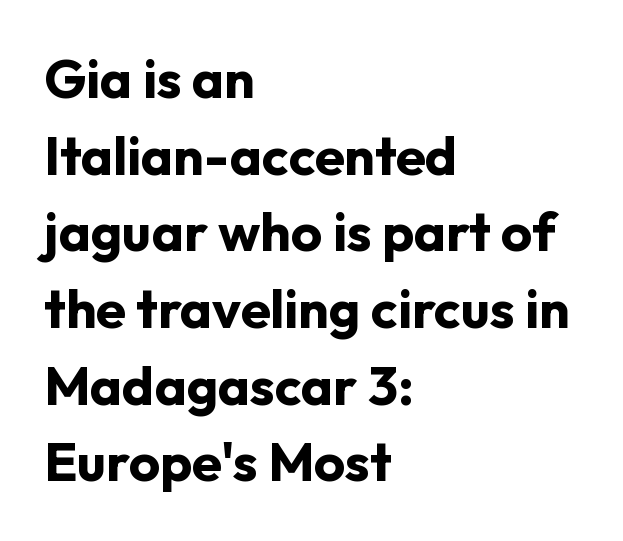
Q: Is the text bold? A: Yes.
Q: Is the text italic (slanted)? A: No, it is upright.
Q: Is the typeface a serif or a sans-serif typeface? A: Sans-serif.
Q: Is the text underlined? A: No.
Q: How is the paragraph aligned? A: Left-aligned.
Q: Is the spacing between letters normal or unusually wide? A: Normal.
Q: Is the spacing between lines tight, normal or loose? A: Normal.
Q: Width (condensed, normal, or wide)? A: Normal.
Q: Stroke contrast? A: Low.
Q: x-height? A: Medium.
Q: Monospaced? A: No.
